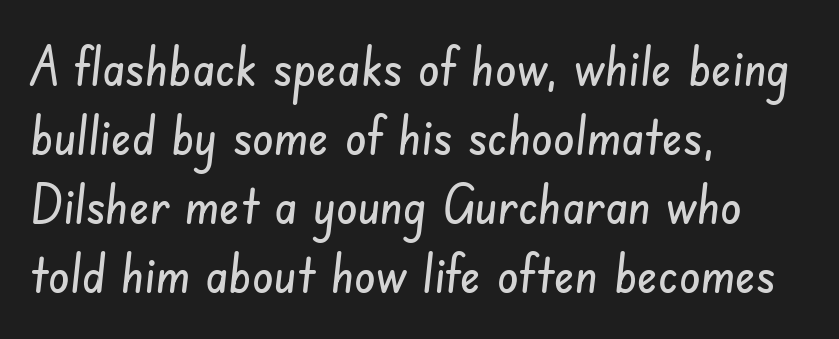
{"serif": "no", "width": "condensed", "stroke_contrast": "low", "x_height": "small", "monospaced": "no", "underline": "no", "align": "left", "line_spacing": "normal", "line_spacing_ratio": 1.28, "letter_spacing": "normal", "letter_spacing_em": 0.0, "glyph_px": 54}
